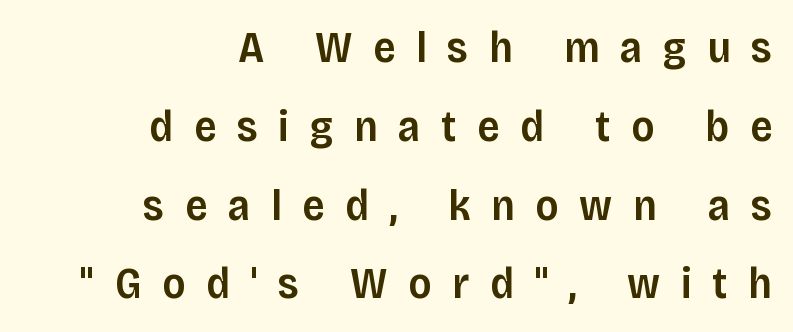
The image shows 44 px semibold sans-serif type, upright; set right-aligned, line spacing 1.79x, unusually wide letter spacing (+0.47 em), not underlined; low stroke contrast and a large x-height.
